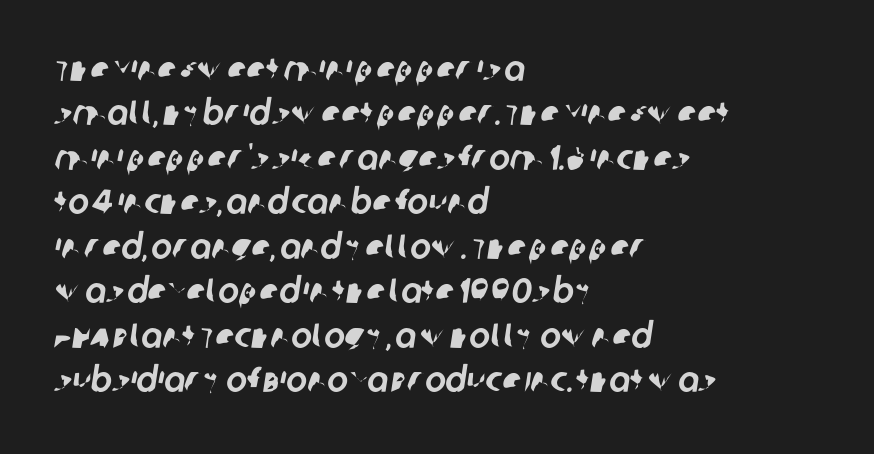
Letters rest on an invisible, unmarked baseline. Does the type have serifs? No, each stem ends abruptly. A typesetter would call this proportional, since set widths differ per character. The ragged edge is on the right, which tells us the setting is flush left. You could call the tracking neutral — neither tight nor loose.
